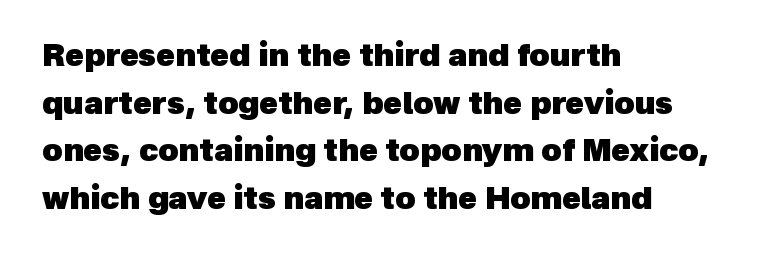
The image shows 31 px heavy sans-serif type; set left-aligned, normal line spacing (1.54x), normal letter spacing, not underlined; a medium x-height.
